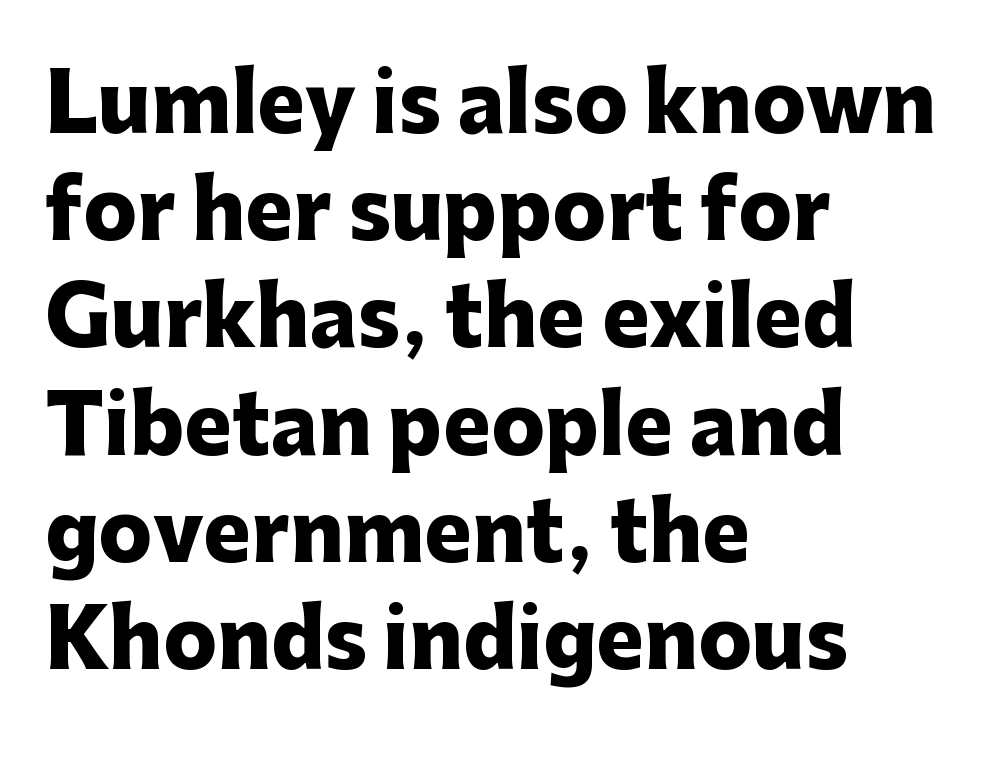
The image shows 80 px heavy sans-serif type, upright; set left-aligned, normal line spacing (1.34x), normal letter spacing, not underlined; low stroke contrast and a medium x-height.
